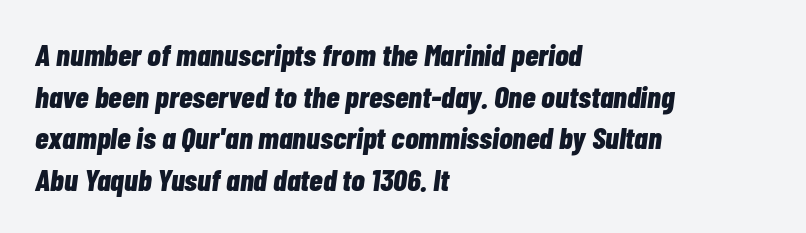
Q: Is the text bold? A: Yes.
Q: Is the text italic (slanted)? A: Yes, it leans right by about 7 degrees.
Q: Is the text underlined? A: No.
Q: How is the paragraph aligned? A: Left-aligned.
Q: Is the spacing between letters normal or unusually wide? A: Normal.
Q: Is the spacing between lines tight, normal or loose? A: Normal.
Q: Width (condensed, normal, or wide)? A: Condensed.
Q: Stroke contrast? A: Low.
Q: x-height? A: Medium.
Q: Monospaced? A: No.
